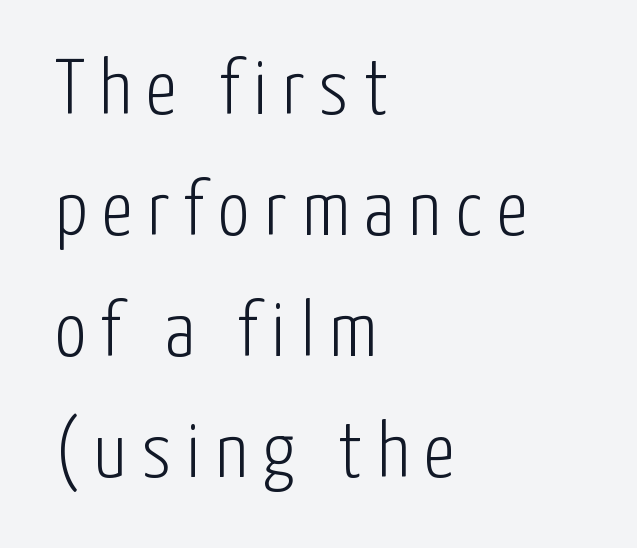
The image shows 79 px light, condensed sans-serif type, upright; set left-aligned, normal line spacing (1.53x), not underlined; low stroke contrast and a medium x-height.
